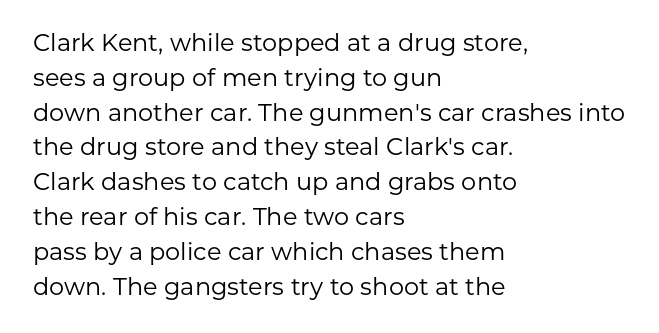
The image shows 24 px text type, upright; set left-aligned, normal line spacing (1.45x), normal letter spacing, not underlined.
